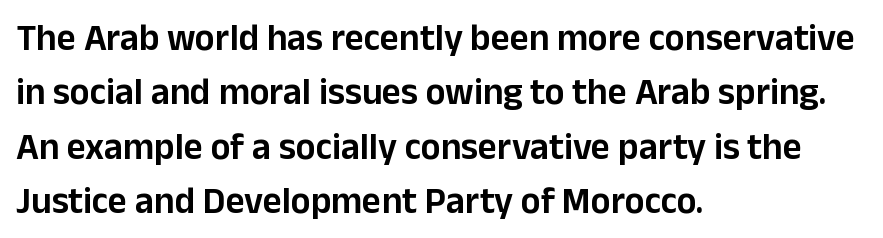
A roman cut, with each character standing at attention. Interline gaps are of average width in this sample. What kind of face is this? One without serifs — a sans. These lines are rendered in a variable-pitch font. Rule under the text: the space is simply empty.
